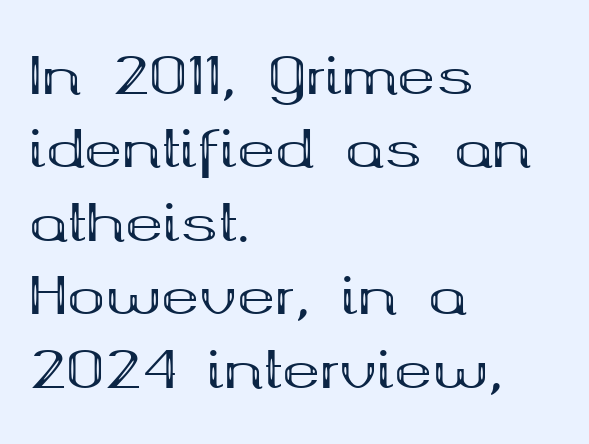
The image shows 51 px bold, wide serif type, upright; set left-aligned, normal line spacing (1.44x), normal letter spacing, not underlined; medium stroke contrast and a medium x-height.
